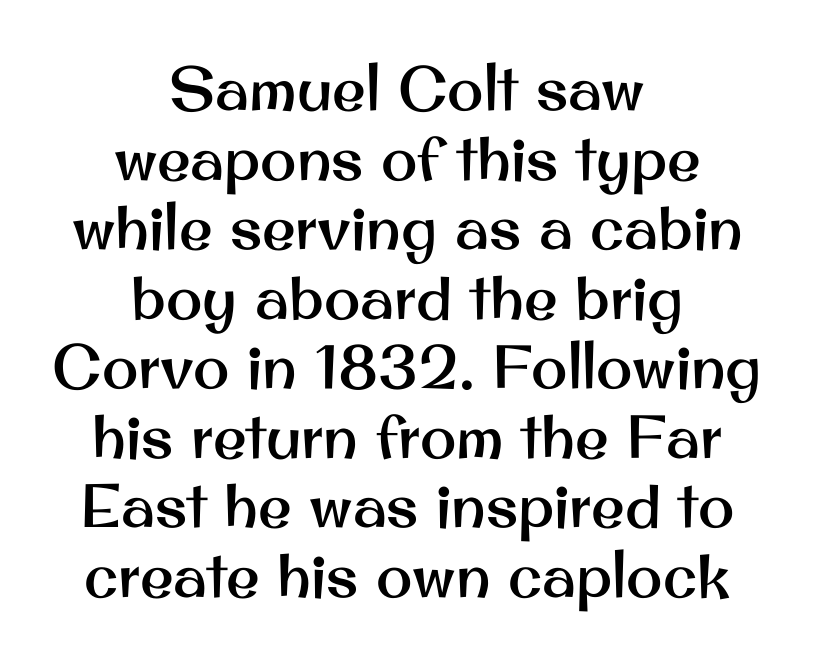
{"serif": "no", "italic": "no", "width": "normal", "stroke_contrast": "medium", "x_height": "small", "monospaced": "no", "underline": "no", "align": "center", "line_spacing": "tight", "line_spacing_ratio": 1.14, "letter_spacing": "normal", "letter_spacing_em": 0.0, "glyph_px": 61}
